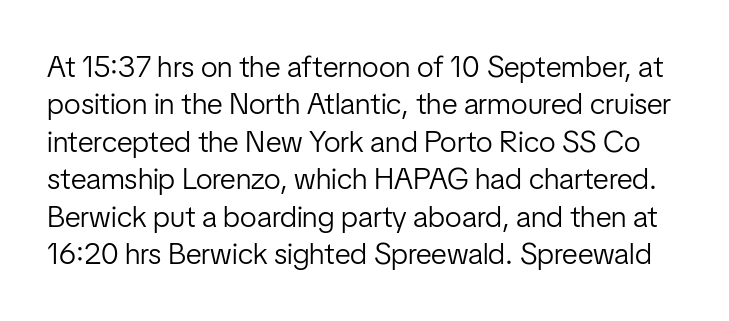
The image shows 30 px light, condensed sans-serif type, upright; set normal line spacing (1.25x), normal letter spacing, not underlined; low stroke contrast and a medium x-height.
